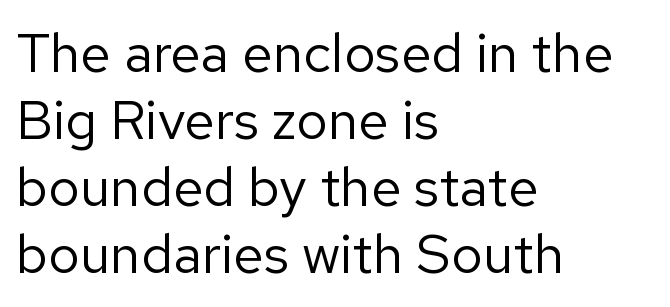
Stems here are at most as thick as an everyday book face. Vertical strokes here are truly vertical. The rendering anchors every line to the left-hand side. The characters display no serif detailing; their extremities are plain. A bare baseline throughout the passage. Each letter keeps its own natural width here, so spacing adapts to shape.
